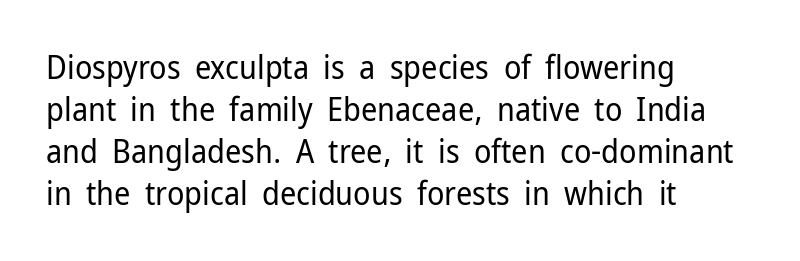
Stroke thickness stays within the range of a standard reading face or lighter. The lines are quadded left. Note the varied advance widths — an 'i' is clearly narrower than an 'm'. A clean baseline with only descenders dipping below it.
